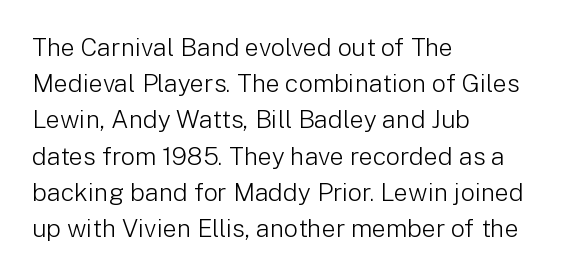
The cut favours lightness, reaching ordinary text weight at its darkest. Left-aligned paragraph, ragged on the right. There is no visible air inserted between adjacent glyphs. Has an underline been added? It has not. Upright lettering throughout. Leading matches the norm, producing a regular column.
